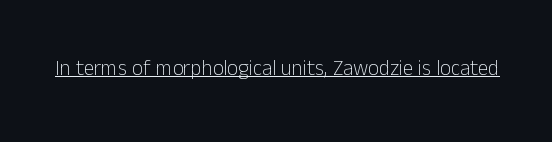
Q: Is the text bold? A: No.
Q: Is the text italic (slanted)? A: No, it is upright.
Q: Is the text underlined? A: Yes.
Q: Is the spacing between letters normal or unusually wide? A: Normal.
